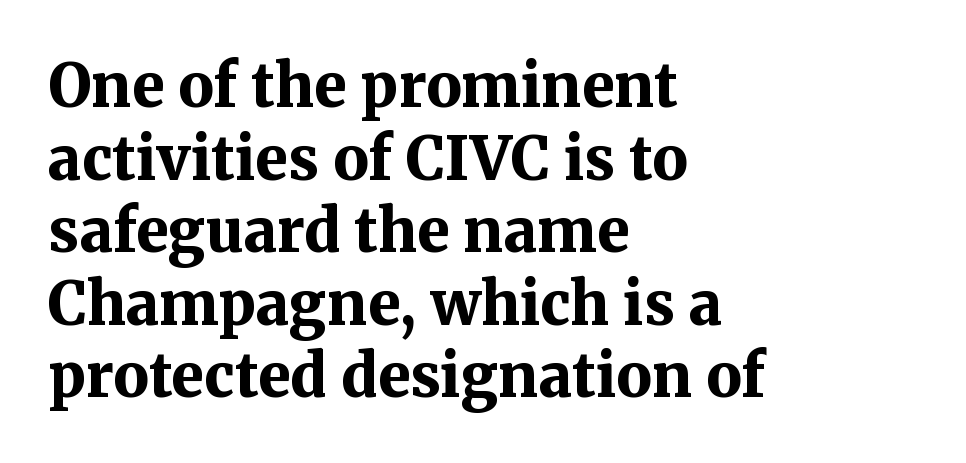
The image shows 59 px bold serif type, upright; set left-aligned, line spacing 1.23x, normal letter spacing, not underlined; medium stroke contrast and a medium x-height.
